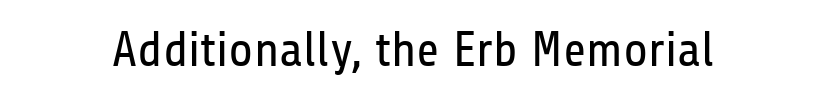
{"serif": "no", "italic": "no", "bold": "no", "weight": "regular", "width": "condensed", "stroke_contrast": "low", "x_height": "medium", "monospaced": "no", "underline": "no", "letter_spacing": "normal", "letter_spacing_em": 0.0, "glyph_px": 50}
